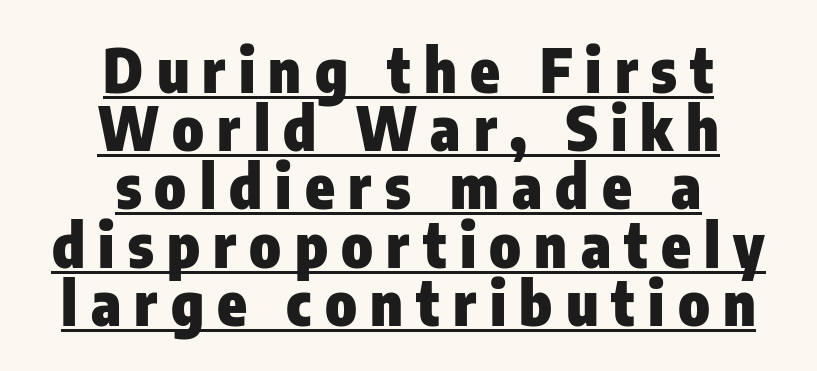
The tracking reads as deliberately expanded to a designer's eye. Decoration check: the copy is underlined. The typography opts for an upright posture over an oblique one. What kind of face is this? One without serifs — a sans.
